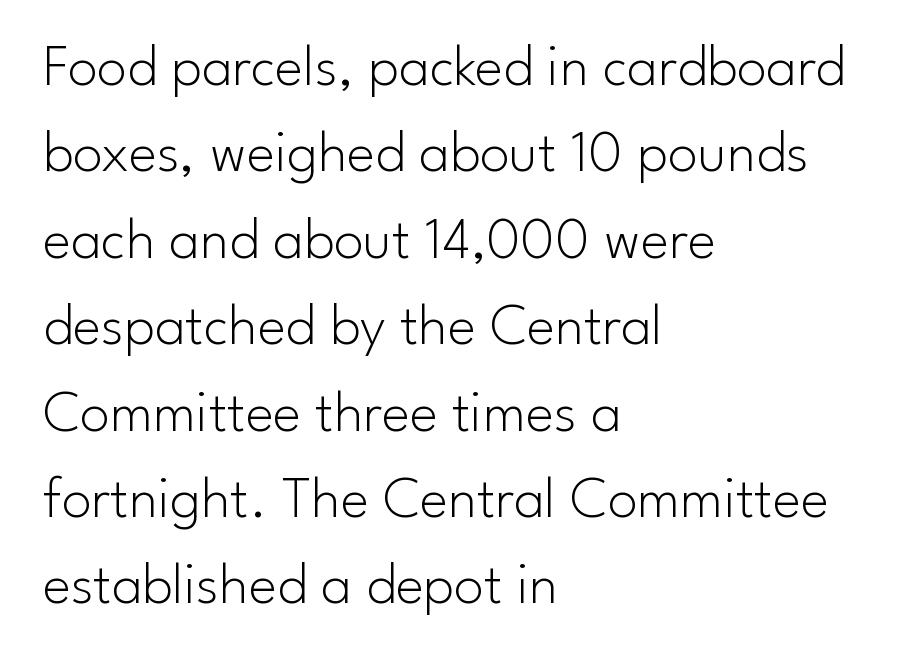
{"serif": "no", "italic": "no", "bold": "no", "weight": "light", "width": "normal", "stroke_contrast": "low", "x_height": "small", "monospaced": "no", "underline": "no", "align": "left", "line_spacing": "normal", "line_spacing_ratio": 1.44, "letter_spacing": "normal", "letter_spacing_em": 0.0, "glyph_px": 60}
